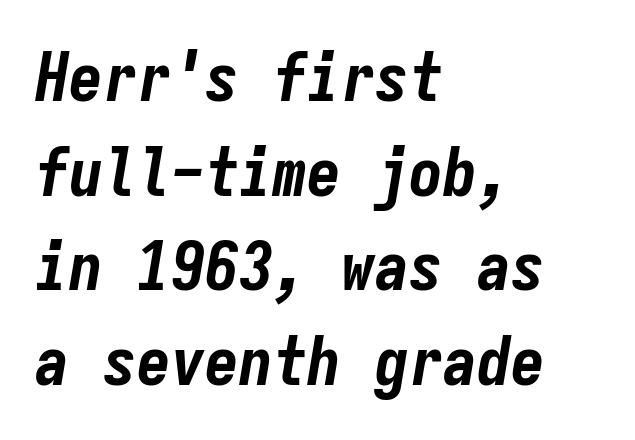
Q: Is the text bold? A: Yes.
Q: Is the text italic (slanted)? A: Yes, it leans right by about 9 degrees.
Q: Is the text underlined? A: No.
Q: How is the paragraph aligned? A: Left-aligned.
Q: Is the spacing between letters normal or unusually wide? A: Normal.
Q: Is the spacing between lines tight, normal or loose? A: Normal.
Q: Width (condensed, normal, or wide)? A: Condensed.
Q: Stroke contrast? A: Low.
Q: x-height? A: Medium.
Q: Monospaced? A: Yes.
